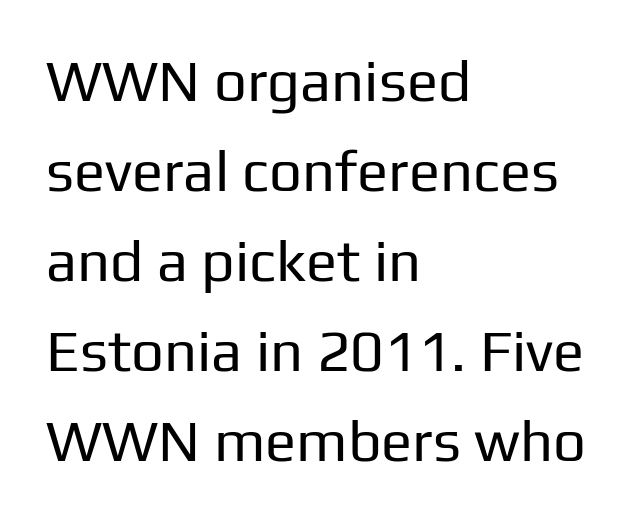
The image shows 58 px regular-weight sans-serif type, upright; set left-aligned, normal line spacing (1.55x), normal letter spacing, not underlined; low stroke contrast and a medium x-height.
